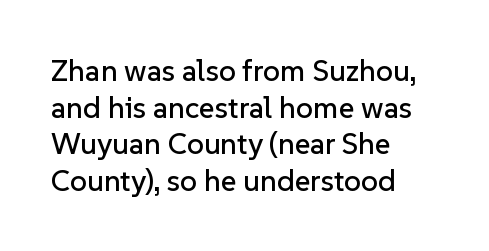
Has an underline been added? It has not. In CSS terms this would be text-align: left. Ascenders rise straight up at ninety degrees. A typesetter would call this proportional, since set widths differ per character.
